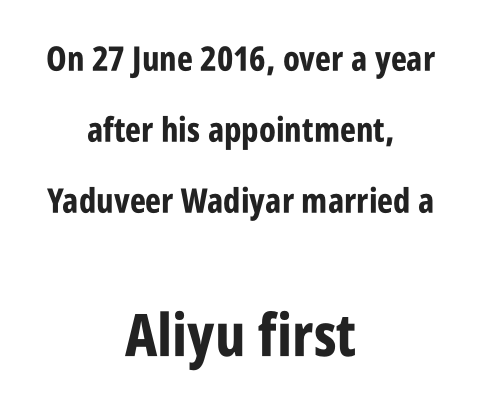
The image shows 59 px bold, condensed sans-serif type, upright; set centered, loose line spacing (2.09x), normal letter spacing, not underlined; the second (bottom) block is 1.74x larger; low stroke contrast and a large x-height.
